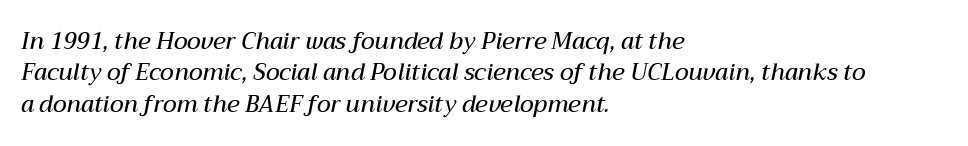
Q: Is the text bold? A: Semi-bold.
Q: Is the text italic (slanted)? A: Yes, it leans right by about 12 degrees.
Q: Is the text underlined? A: No.
Q: How is the paragraph aligned? A: Left-aligned.
Q: Is the spacing between letters normal or unusually wide? A: Normal.
Q: Is the spacing between lines tight, normal or loose? A: Normal.
